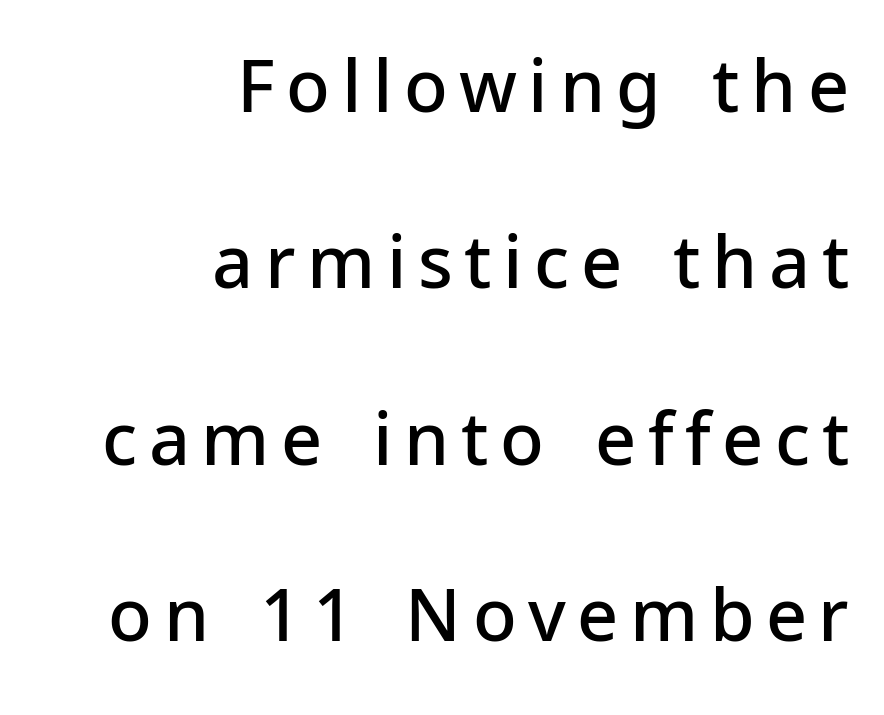
Q: Is the text bold? A: Semi-bold.
Q: Is the text italic (slanted)? A: No, it is upright.
Q: Is the typeface a serif or a sans-serif typeface? A: Sans-serif.
Q: Is the text underlined? A: No.
Q: How is the paragraph aligned? A: Right-aligned.
Q: Is the spacing between lines tight, normal or loose? A: Loose.
Q: Width (condensed, normal, or wide)? A: Normal.
Q: Stroke contrast? A: Low.
Q: x-height? A: Medium.
Q: Monospaced? A: No.
